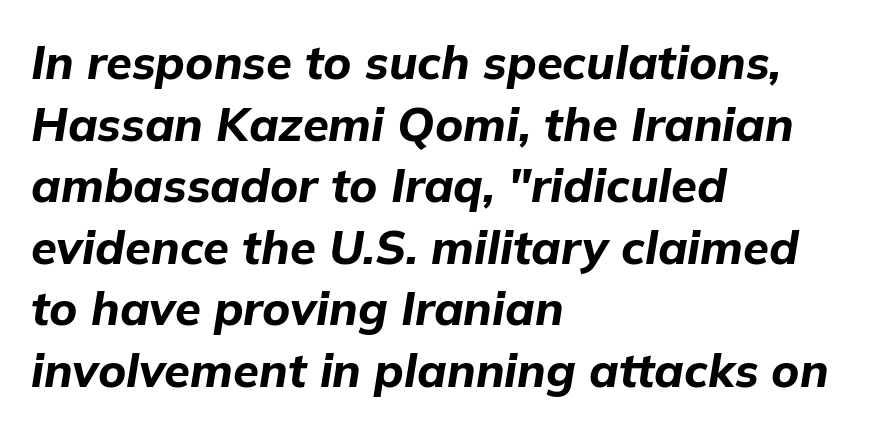
These lines keep a tight, regular rhythm from letter to letter. Thick stems and heavy bowls — unmistakably bold. Do the characters align in a grid? No, the font is proportional. Notice how the passage keeps a crisp vertical edge on the left only.
